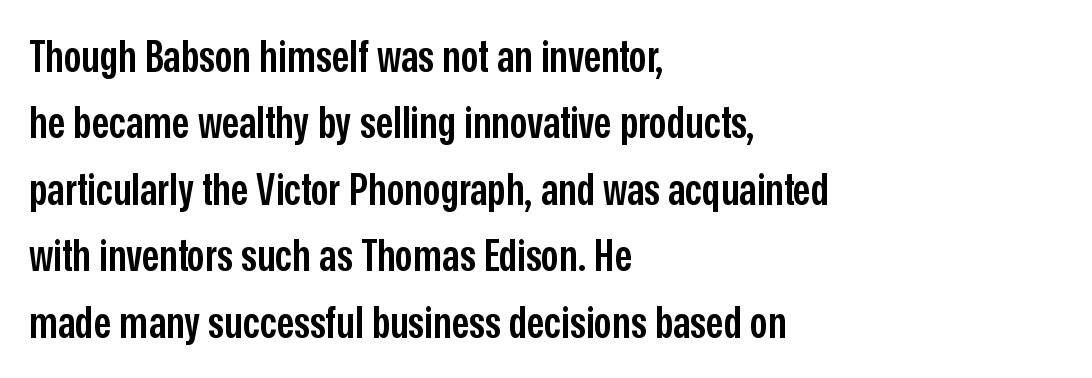
You can tell from the bare stems that sans-serif type was used. Normally led — the rows are evenly, conventionally spaced. The letters advance in unequal steps, a hallmark of proportional type. Observe the ordinary spacing: letters are neighbours, not strangers. I'd describe the lettering as semibold — firm but not a full bold.
